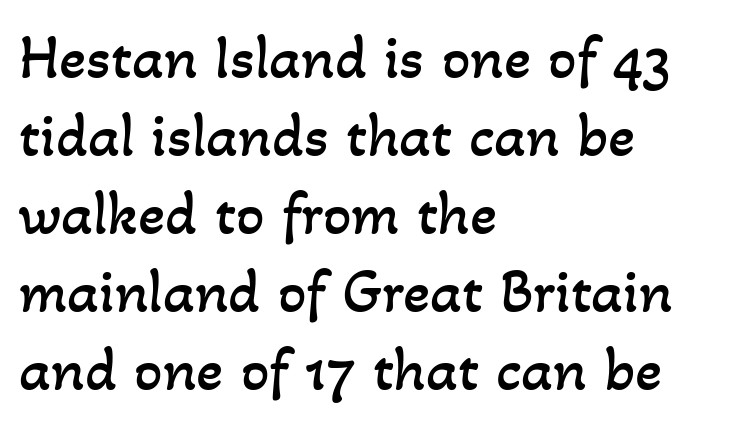
{"bold": "no", "weight": "regular", "width": "normal", "stroke_contrast": "low", "x_height": "small", "monospaced": "no", "underline": "no", "align": "left", "line_spacing_ratio": 1.24, "letter_spacing": "normal", "letter_spacing_em": 0.0, "glyph_px": 63}
